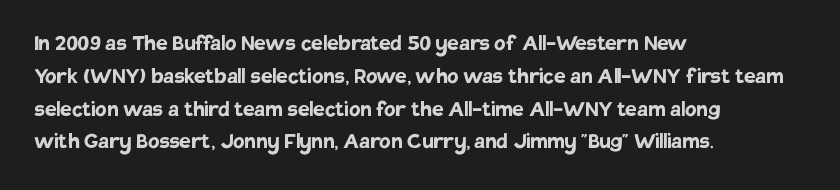
Reading down the column, the eye jumps a familiar distance to each next line. The passage shown is not underscored anywhere. Its strokes are broad and dark, the hallmark of bold type. Quick note: not italic, upright. Observe the ordinary spacing: letters are neighbours, not strangers. Line beginnings align vertically; line endings do not.
